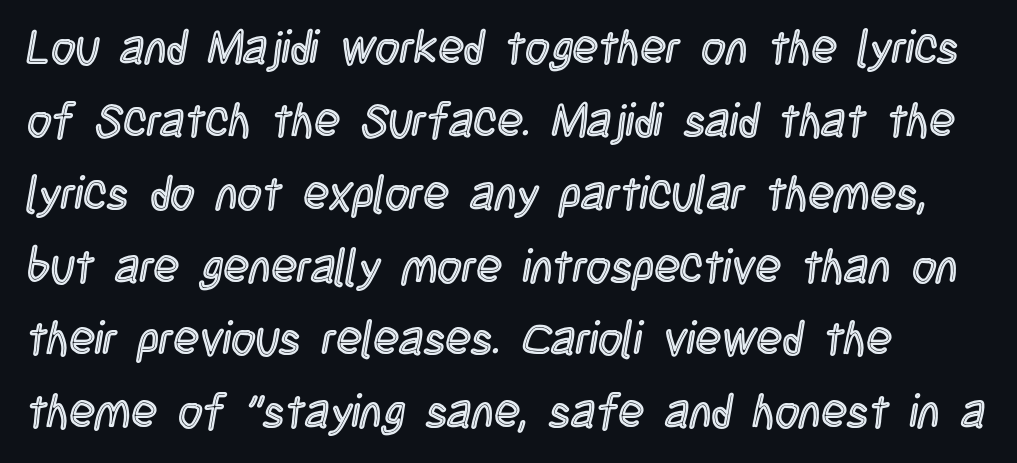
{"width": "condensed", "x_height": "large", "monospaced": "no", "underline": "no", "align": "left", "line_spacing": "normal", "line_spacing_ratio": 1.55, "letter_spacing": "normal", "letter_spacing_em": 0.0, "glyph_px": 47}
